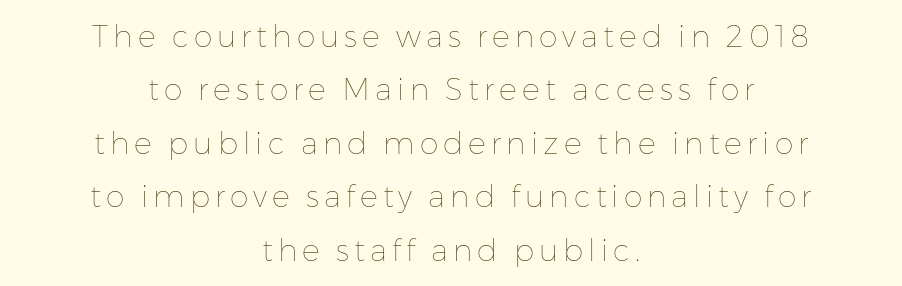
The image shows 30 px thin type, upright; set centered, line spacing 1.78x, not underlined; low stroke contrast and a medium x-height.
